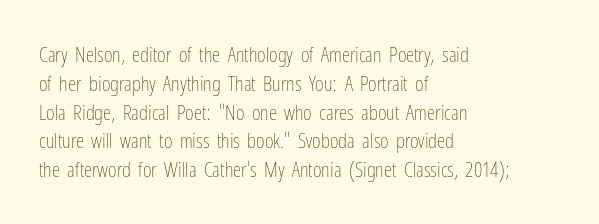
{"italic": "no", "bold": "no", "underline": "no", "align": "left", "line_spacing": "normal", "line_spacing_ratio": 1.37, "letter_spacing": "normal", "letter_spacing_em": 0.0, "glyph_px": 21}
